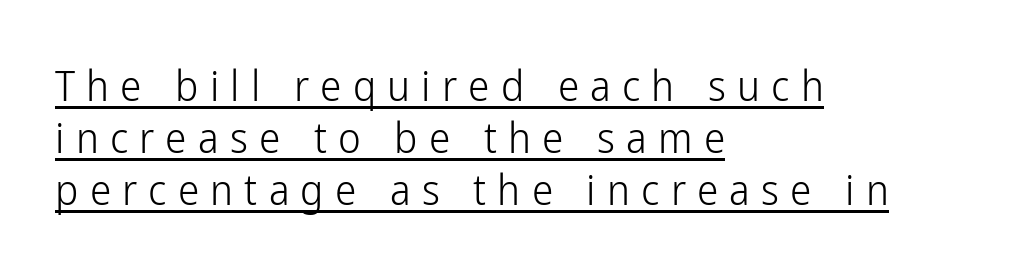
{"serif": "no", "italic": "no", "bold": "no", "weight": "light", "width": "condensed", "stroke_contrast": "low", "x_height": "medium", "monospaced": "no", "underline": "yes", "align": "left", "line_spacing_ratio": 1.21, "letter_spacing": "wide", "letter_spacing_em": 0.26, "glyph_px": 43}
